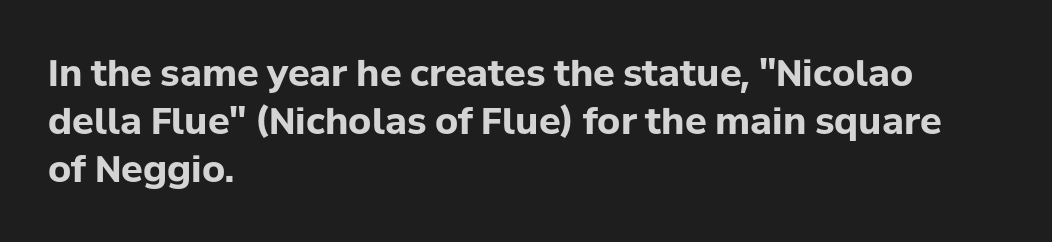
The image shows 36 px bold sans-serif type, upright; set left-aligned, normal line spacing (1.33x), normal letter spacing, not underlined; low stroke contrast and a medium x-height.
